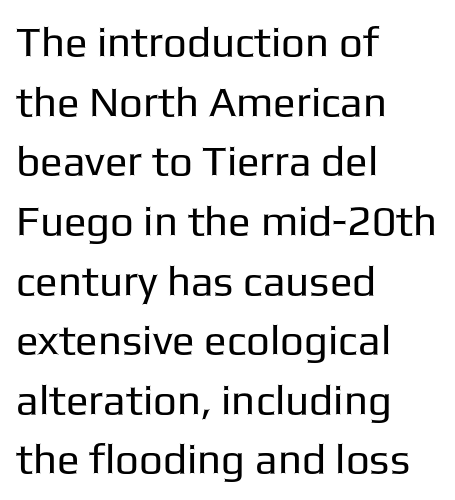
Q: Is the text bold? A: No.
Q: Is the text italic (slanted)? A: No, it is upright.
Q: Is the typeface a serif or a sans-serif typeface? A: Sans-serif.
Q: Is the text underlined? A: No.
Q: How is the paragraph aligned? A: Left-aligned.
Q: Is the spacing between letters normal or unusually wide? A: Normal.
Q: Is the spacing between lines tight, normal or loose? A: Normal.
Q: Width (condensed, normal, or wide)? A: Normal.
Q: Stroke contrast? A: Low.
Q: x-height? A: Medium.
Q: Monospaced? A: No.
